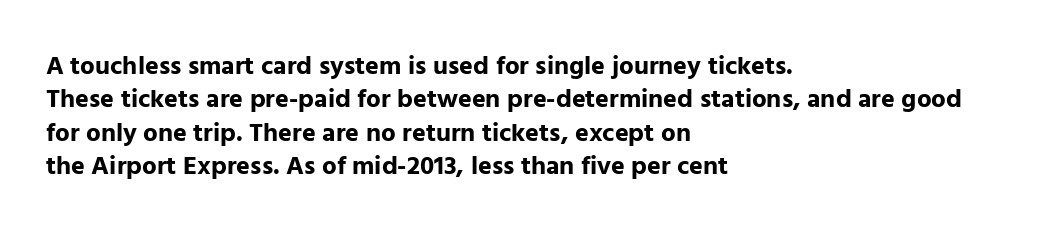
The image shows 26 px bold type, upright; set left-aligned, normal line spacing (1.28x), normal letter spacing, not underlined.
